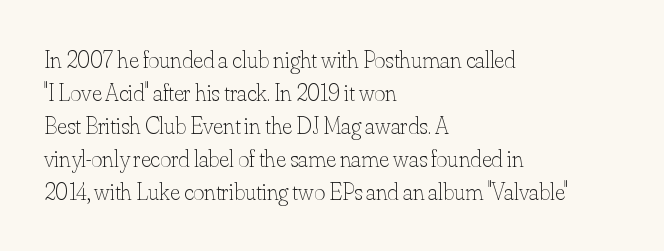
Q: Is the text bold? A: No.
Q: Is the text italic (slanted)? A: No, it is upright.
Q: Is the text underlined? A: No.
Q: How is the paragraph aligned? A: Left-aligned.
Q: Is the spacing between letters normal or unusually wide? A: Normal.
Q: Is the spacing between lines tight, normal or loose? A: Normal.
